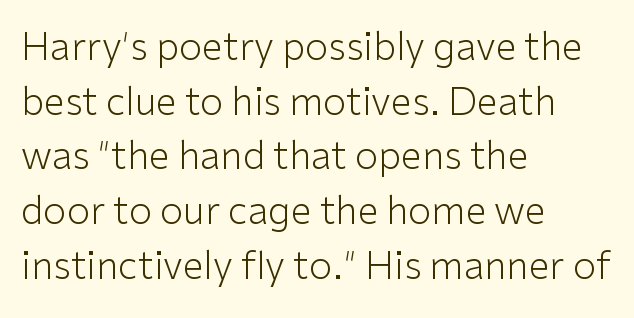
Q: Is the text bold? A: No.
Q: Is the text italic (slanted)? A: No, it is upright.
Q: Is the typeface a serif or a sans-serif typeface? A: Sans-serif.
Q: Is the text underlined? A: No.
Q: How is the paragraph aligned? A: Left-aligned.
Q: Is the spacing between letters normal or unusually wide? A: Normal.
Q: Is the spacing between lines tight, normal or loose? A: Normal.
Q: Width (condensed, normal, or wide)? A: Normal.
Q: Stroke contrast? A: Low.
Q: x-height? A: Medium.
Q: Monospaced? A: No.
